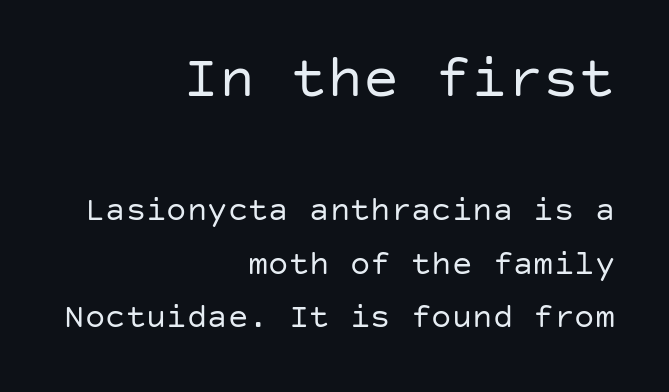
Quick note: not italic, upright. The face looks like a standard text weight, possibly lighter. The composition opens big and finishes small. A bare baseline throughout the passage. The font family rendered here belongs to the sans-serif group.
